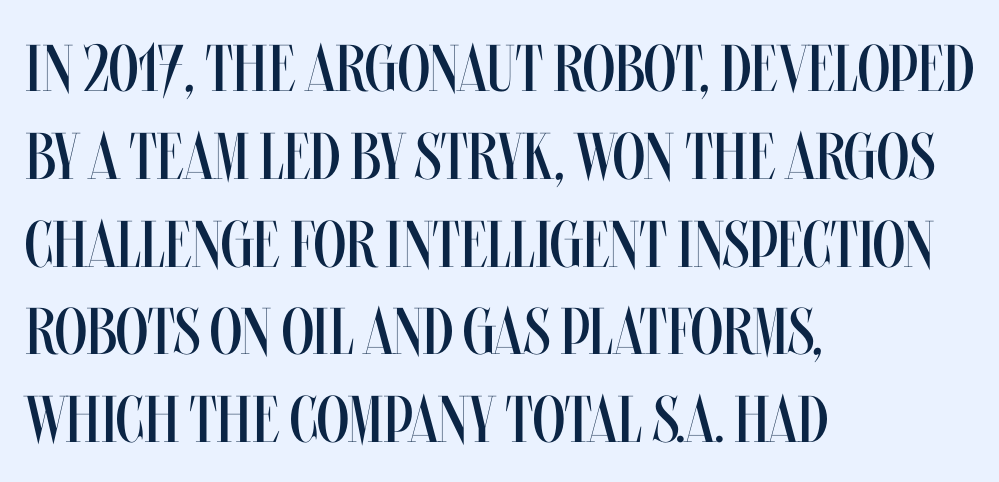
Q: Is the text bold? A: No.
Q: Is the text italic (slanted)? A: No, it is upright.
Q: Is the text underlined? A: No.
Q: How is the paragraph aligned? A: Left-aligned.
Q: Is the spacing between letters normal or unusually wide? A: Normal.
Q: Is the spacing between lines tight, normal or loose? A: Normal.
Q: Width (condensed, normal, or wide)? A: Condensed.
Q: Stroke contrast? A: Medium.
Q: x-height? A: Large.
Q: Monospaced? A: No.
